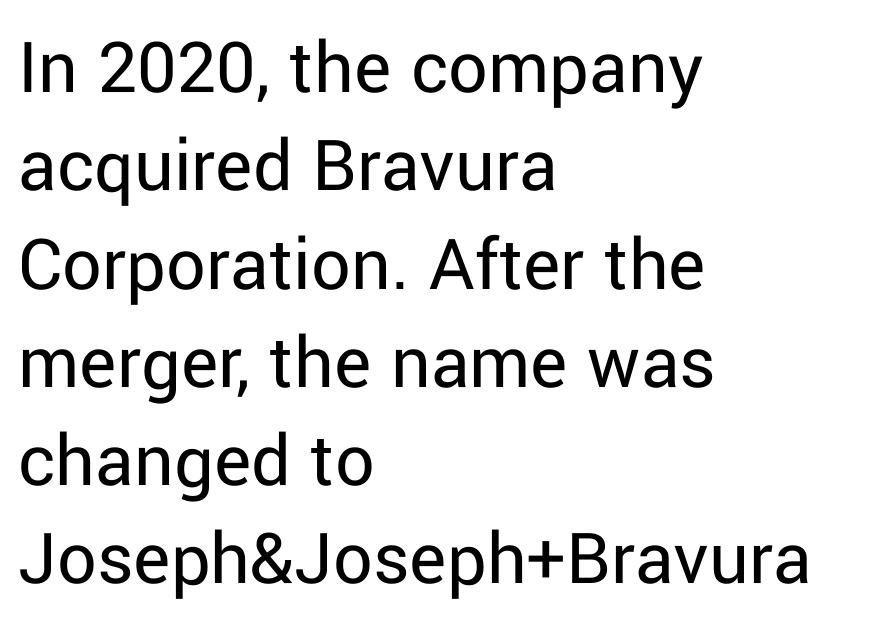
{"serif": "no", "italic": "no", "bold": "no", "weight": "regular", "width": "normal", "stroke_contrast": "low", "x_height": "medium", "monospaced": "no", "underline": "no", "align": "left", "line_spacing": "normal", "line_spacing_ratio": 1.26, "letter_spacing": "normal", "letter_spacing_em": 0.0, "glyph_px": 78}
